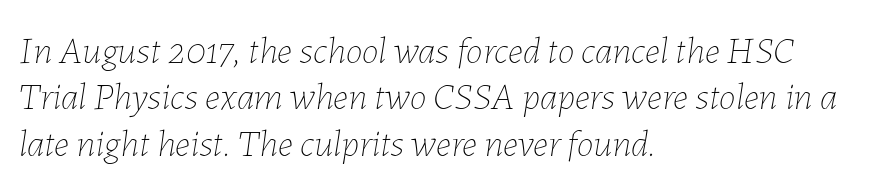
The weight tops out at a normal text grade. If you drew a ruler down the left edge, every line would touch it. Note the varied advance widths — an 'i' is clearly narrower than an 'm'. The string is rendered with underlining switched off. There's an unmistakable incline to the writing here.
